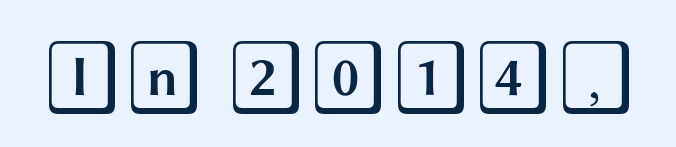
The image shows 75 px wide type, upright; set normal letter spacing, not underlined; a large x-height.
